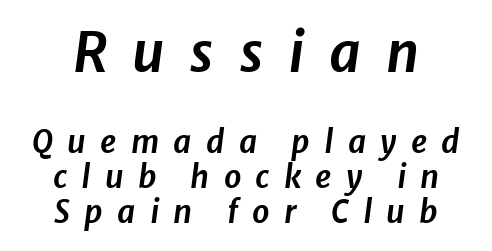
Q: Is the text italic (slanted)? A: Yes, it leans right by about 8 degrees.
Q: Is the text underlined? A: No.
Q: How is the paragraph aligned? A: Centered.
Q: Is the spacing between letters normal or unusually wide? A: Unusually wide.
Q: Is the spacing between lines tight, normal or loose? A: Tight.
Q: Which block of text is set in a larger size, the first (top) or the second (bottom)? A: The first (top) one.
Q: Width (condensed, normal, or wide)? A: Normal.
Q: Stroke contrast? A: Low.
Q: x-height? A: Medium.
Q: Monospaced? A: No.
